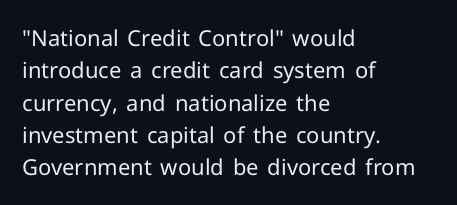
{"italic": "no", "bold": "no", "underline": "no", "align": "left", "line_spacing": "normal", "line_spacing_ratio": 1.47, "letter_spacing": "normal", "letter_spacing_em": 0.0, "glyph_px": 22}
